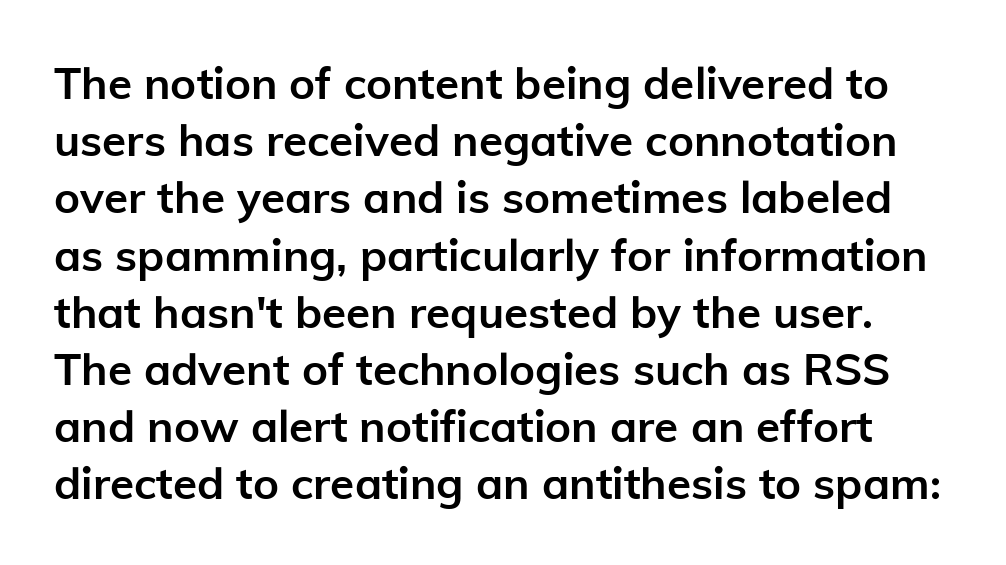
Q: Is the text bold? A: Yes.
Q: Is the text italic (slanted)? A: No, it is upright.
Q: Is the typeface a serif or a sans-serif typeface? A: Sans-serif.
Q: Is the text underlined? A: No.
Q: Is the spacing between letters normal or unusually wide? A: Normal.
Q: Is the spacing between lines tight, normal or loose? A: Normal.
Q: Width (condensed, normal, or wide)? A: Normal.
Q: Stroke contrast? A: Low.
Q: x-height? A: Medium.
Q: Monospaced? A: No.
